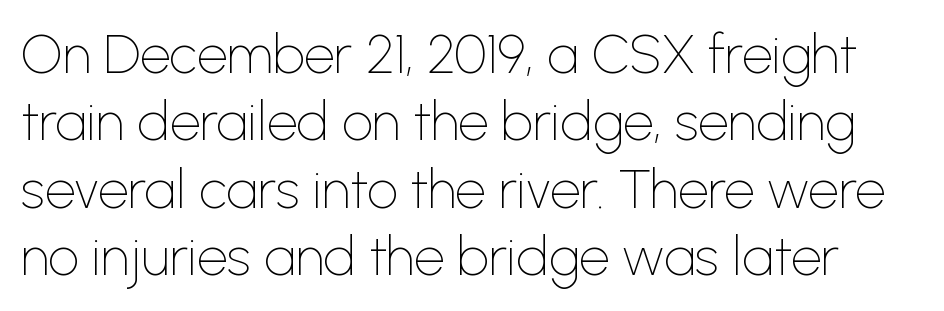
{"serif": "no", "italic": "no", "bold": "no", "weight": "thin", "width": "normal", "stroke_contrast": "low", "x_height": "medium", "monospaced": "no", "underline": "no", "line_spacing": "normal", "line_spacing_ratio": 1.25, "letter_spacing": "normal", "letter_spacing_em": 0.0, "glyph_px": 54}
